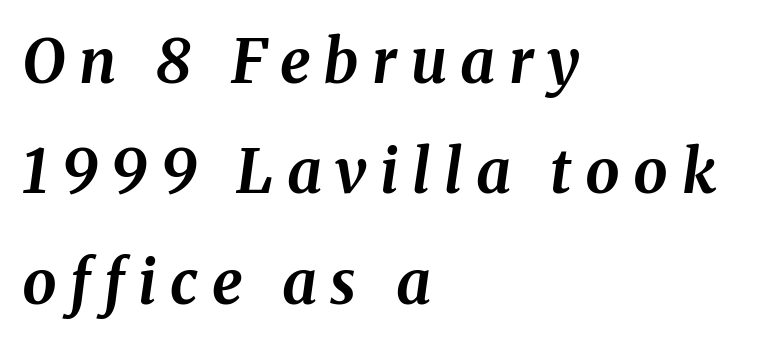
Q: Is the text bold? A: Yes.
Q: Is the text italic (slanted)? A: Yes, it leans right by about 8 degrees.
Q: Is the text underlined? A: No.
Q: How is the paragraph aligned? A: Left-aligned.
Q: Is the spacing between letters normal or unusually wide? A: Unusually wide.
Q: Width (condensed, normal, or wide)? A: Normal.
Q: Stroke contrast? A: Medium.
Q: x-height? A: Medium.
Q: Monospaced? A: No.
